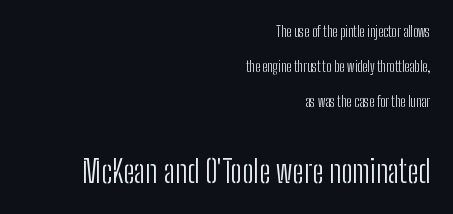
{"serif": "no", "italic": "no", "bold": "no", "weight": "light", "width": "condensed", "stroke_contrast": "low", "x_height": "medium", "monospaced": "no", "underline": "no", "align": "right", "line_spacing": "loose", "line_spacing_ratio": 2.49, "letter_spacing": "normal", "letter_spacing_em": 0.0, "larger_block": "second", "size_ratio": 2.21, "glyph_px": 31}
